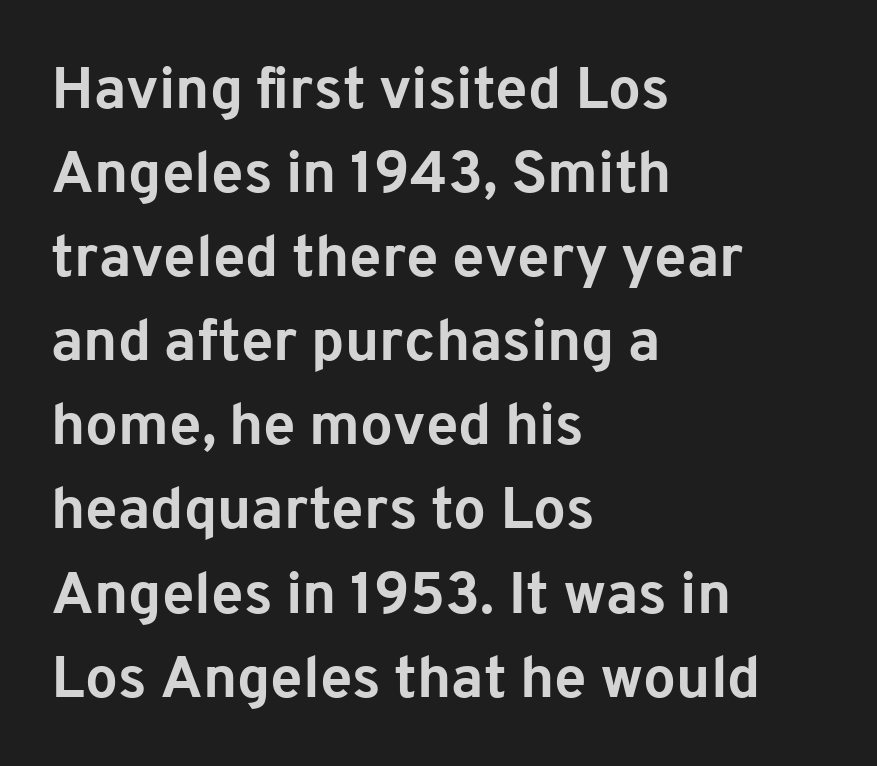
Q: Is the text bold? A: Yes.
Q: Is the text italic (slanted)? A: No, it is upright.
Q: Is the typeface a serif or a sans-serif typeface? A: Sans-serif.
Q: Is the text underlined? A: No.
Q: How is the paragraph aligned? A: Left-aligned.
Q: Is the spacing between letters normal or unusually wide? A: Normal.
Q: Is the spacing between lines tight, normal or loose? A: Normal.
Q: Width (condensed, normal, or wide)? A: Normal.
Q: Stroke contrast? A: Low.
Q: x-height? A: Medium.
Q: Monospaced? A: No.
